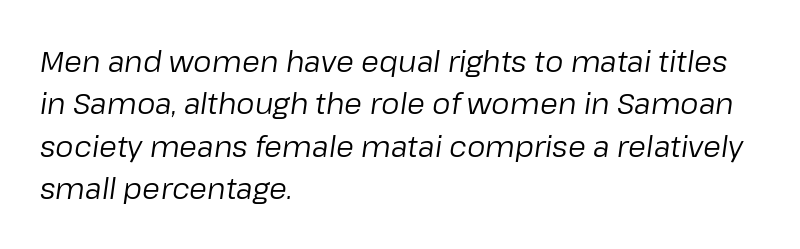
{"italic": "yes", "lean": "right", "slant_degrees": 8, "bold": "no", "weight": "regular", "width": "normal", "stroke_contrast": "low", "x_height": "medium", "monospaced": "no", "underline": "no", "align": "left", "line_spacing": "normal", "line_spacing_ratio": 1.46, "letter_spacing": "normal", "letter_spacing_em": 0.0, "glyph_px": 29}
